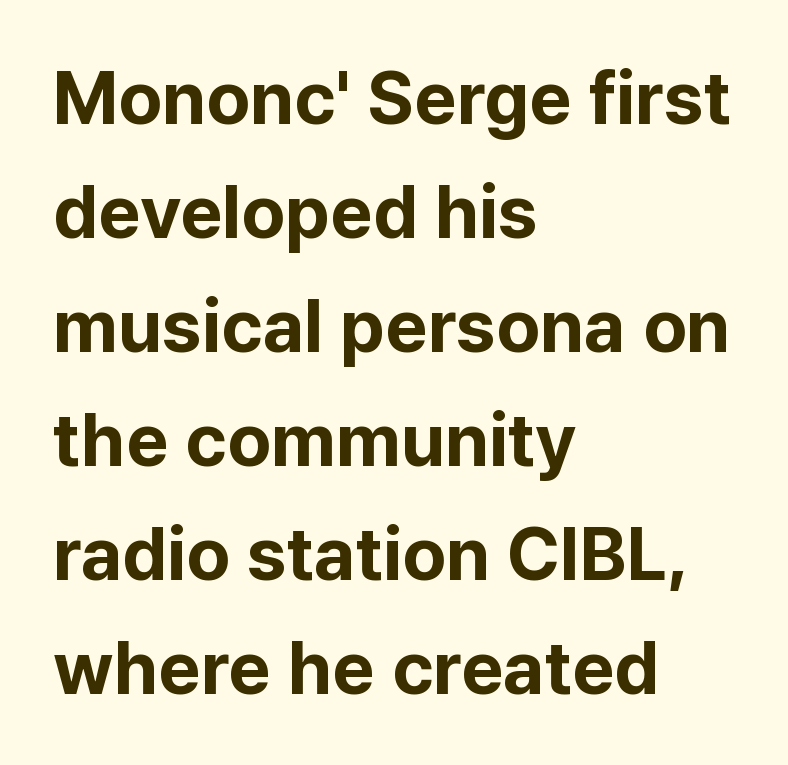
Q: Is the text bold? A: Yes.
Q: Is the text italic (slanted)? A: No, it is upright.
Q: Is the typeface a serif or a sans-serif typeface? A: Sans-serif.
Q: Is the text underlined? A: No.
Q: How is the paragraph aligned? A: Left-aligned.
Q: Is the spacing between letters normal or unusually wide? A: Normal.
Q: Is the spacing between lines tight, normal or loose? A: Normal.
Q: Width (condensed, normal, or wide)? A: Normal.
Q: Stroke contrast? A: Low.
Q: x-height? A: Medium.
Q: Monospaced? A: No.
